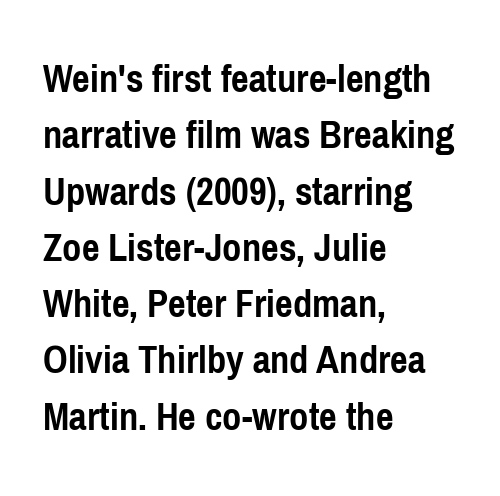
{"serif": "no", "italic": "no", "bold": "yes", "weight": "semibold", "width": "condensed", "stroke_contrast": "low", "x_height": "medium", "monospaced": "no", "underline": "no", "align": "left", "line_spacing": "normal", "line_spacing_ratio": 1.34, "letter_spacing": "normal", "letter_spacing_em": 0.0, "glyph_px": 42}
